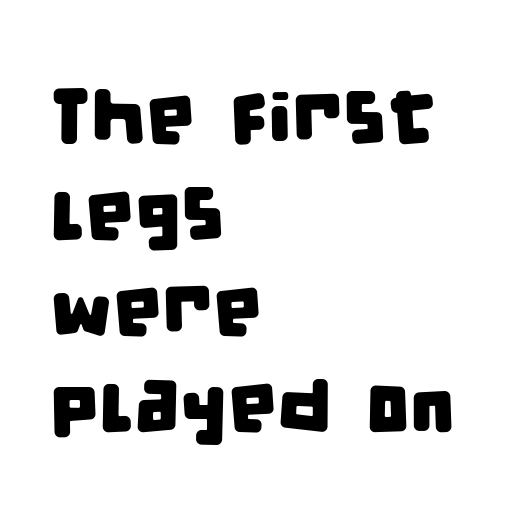
A classic flush-left, rag-right setting is used for this passage. Any mark beneath the type? The region is blank. Think of a printed novel: that variable character pitch is what you see here. Grotesque or geometric, the face here clearly has no serifs.
